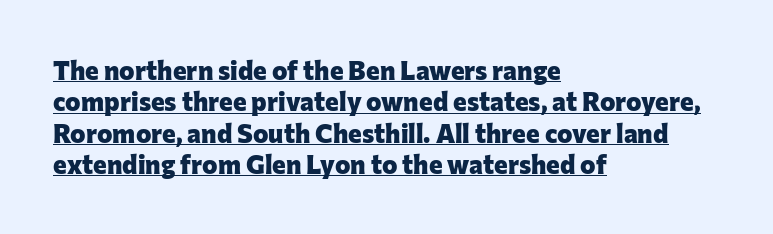
There is no visible air inserted between adjacent glyphs. Casual observation: everything's shoved over to the left. A typesetter would mark this as roman, not italic. Students, this is bold: see how much ink each stroke carries. A continuous stroke trails under the words, as in a hyperlink.
